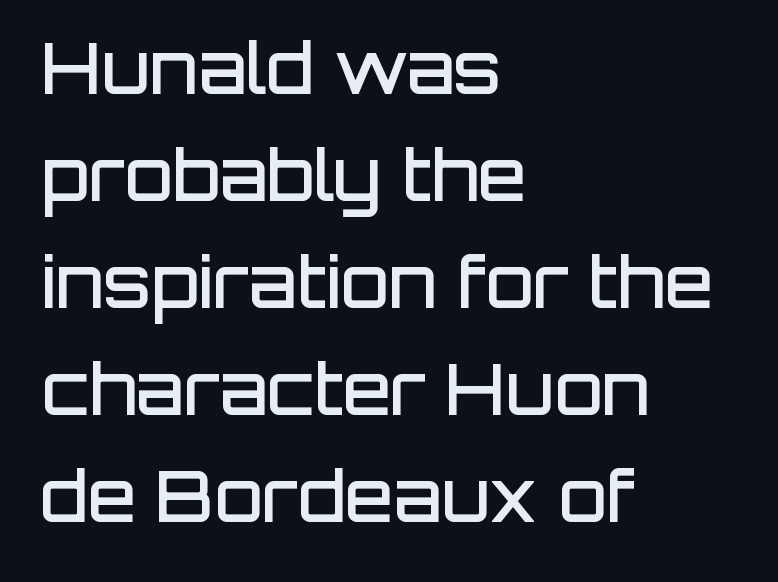
{"serif": "no", "italic": "no", "bold": "semi", "weight": "semibold", "width": "normal", "stroke_contrast": "low", "x_height": "large", "monospaced": "no", "underline": "no", "align": "left", "line_spacing": "normal", "line_spacing_ratio": 1.53, "letter_spacing": "normal", "letter_spacing_em": 0.0, "glyph_px": 70}
